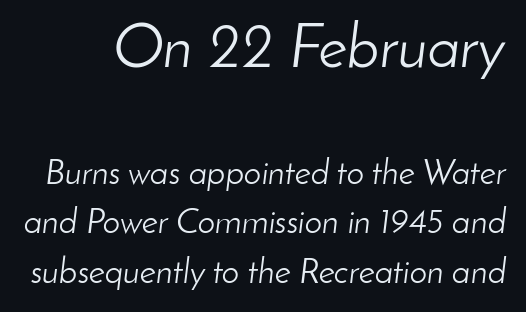
The image shows 62 px light type, italic (leaning right); set normal line spacing (1.41x), normal letter spacing, not underlined; the first (top) block is 1.77x larger; low stroke contrast and a small x-height.
